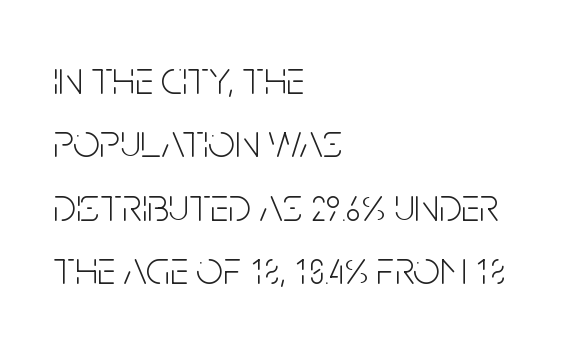
Each word holds together tightly as a unit, with standard inter-letter gaps. No word sits above an underline. In terms of posture, this sample is upright. The text block is weighted toward the left margin, trailing off unevenly rightward.
